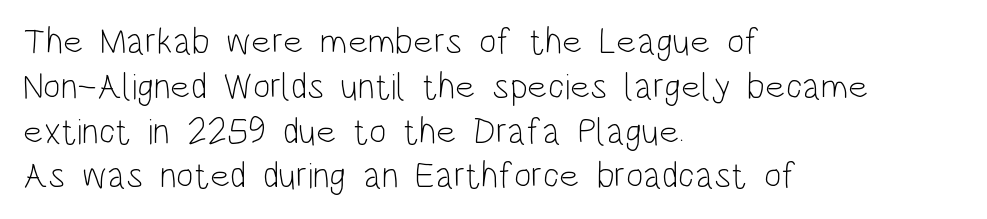
Is this a fixed-width face? No — the glyphs have proportional, varying widths. The passage shown has conventional tracking throughout. The glyphs in this specimen are sans serif. Think standard paragraph weight, or any step lighter than that.
